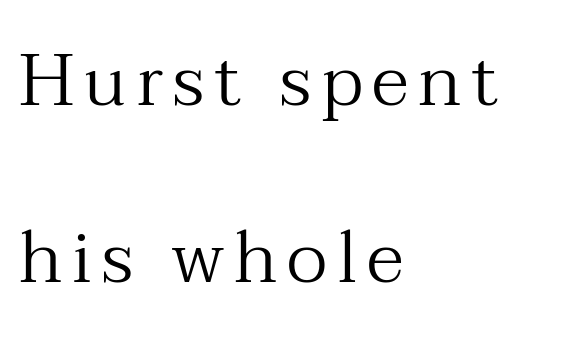
The image shows 73 px regular-weight serif type, upright; set left-aligned, loose line spacing (2.43x), not underlined; medium stroke contrast and a medium x-height.
